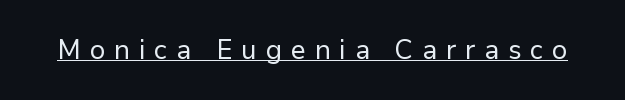
The image shows 27 px text type, upright; set unusually wide letter spacing (+0.32 em), underlined.
